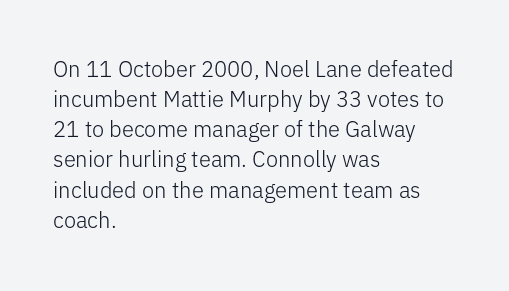
Q: Is the text bold? A: No.
Q: Is the text italic (slanted)? A: No, it is upright.
Q: Is the text underlined? A: No.
Q: How is the paragraph aligned? A: Left-aligned.
Q: Is the spacing between letters normal or unusually wide? A: Normal.
Q: Is the spacing between lines tight, normal or loose? A: Normal.
